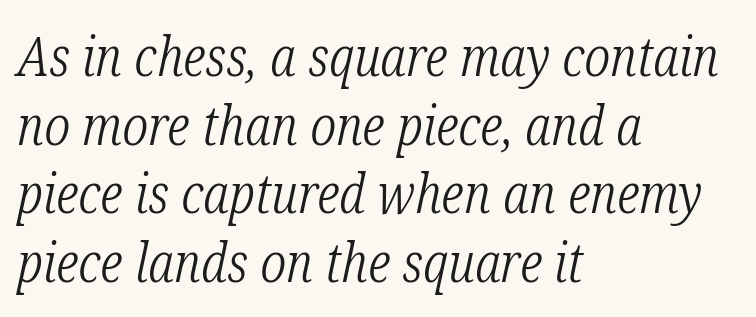
The image shows 55 px light, condensed serif type, italic (leaning right); set left-aligned, normal line spacing (1.25x), normal letter spacing, not underlined; low stroke contrast and a medium x-height.
